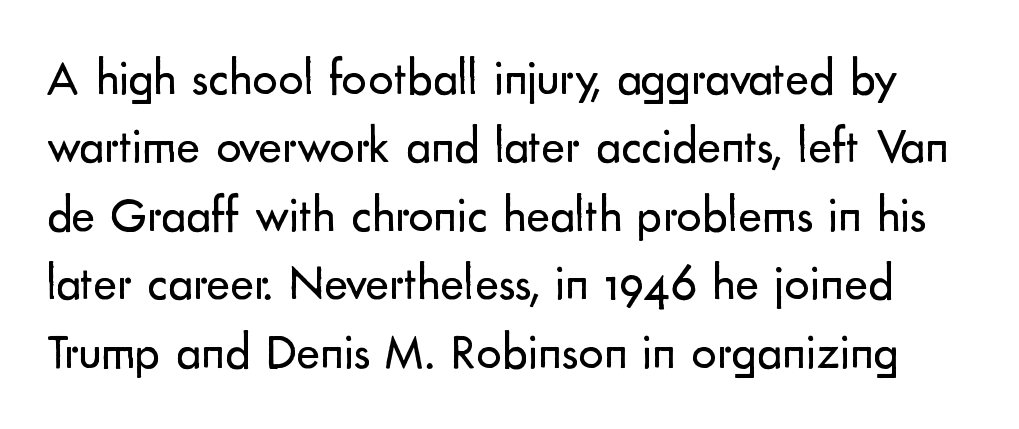
Q: Is the text bold? A: No.
Q: Is the text italic (slanted)? A: No, it is upright.
Q: Is the typeface a serif or a sans-serif typeface? A: Sans-serif.
Q: Is the text underlined? A: No.
Q: Is the spacing between letters normal or unusually wide? A: Normal.
Q: Is the spacing between lines tight, normal or loose? A: Normal.
Q: Width (condensed, normal, or wide)? A: Normal.
Q: Stroke contrast? A: Low.
Q: x-height? A: Small.
Q: Monospaced? A: No.
